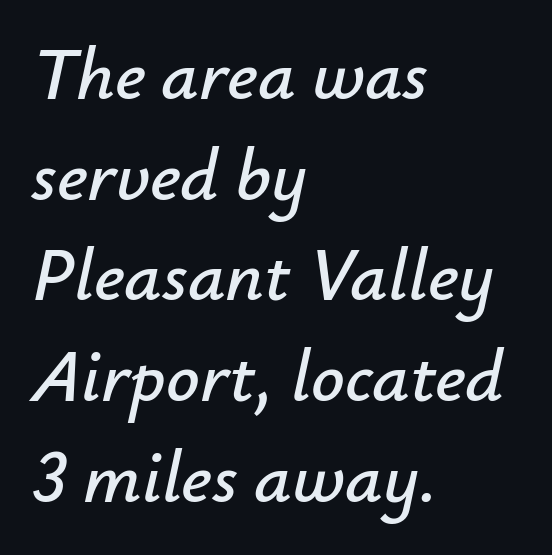
Do the characters align in a grid? No, the font is proportional. The rag falls on the right side of this text block. Would a proofreader flag this as italicized? Yes. Here the glyphs are tracked normally, forming tight word shapes. The glyphs are unaccompanied by any horizontal stroke below them.
